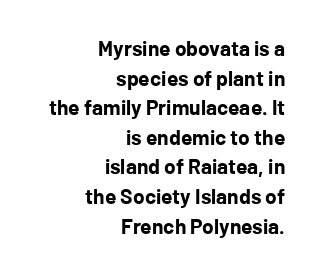
All the whitespace from short lines collects on the left. The strokes are fattened all the way to bold. The rendering uses a moderate line-height, typical for paragraphs. Ordinary non-slanted type is in use.
